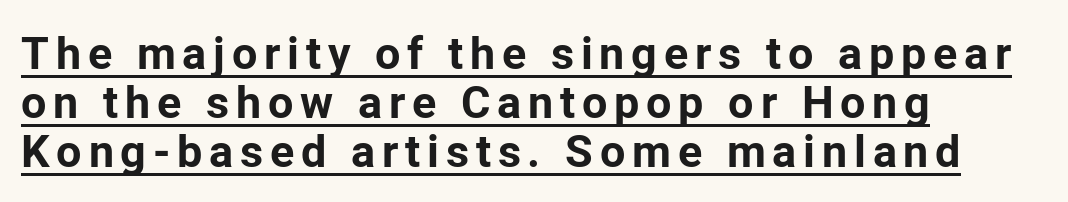
{"serif": "no", "italic": "no", "bold": "yes", "weight": "bold", "width": "normal", "stroke_contrast": "low", "x_height": "medium", "monospaced": "no", "underline": "yes", "align": "left", "line_spacing": "tight", "line_spacing_ratio": 1.09, "glyph_px": 45}
